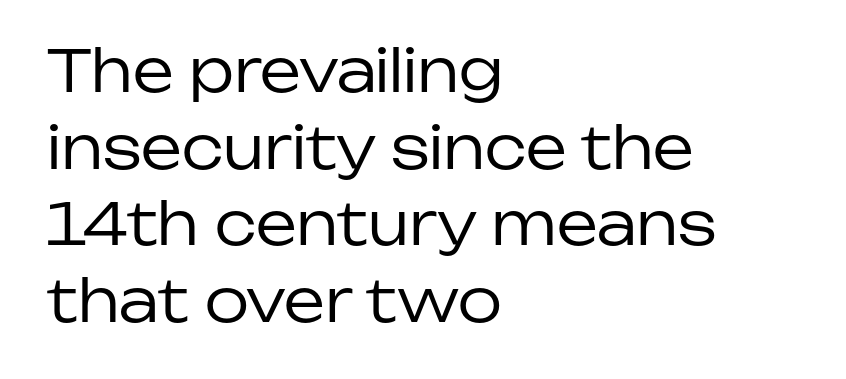
Check the space under the baseline: it is left empty. Evenly set lines give the paragraph a standard silhouette. These lines are rendered in a variable-pitch font. Caption: face not bold, strokes unweighted. Classification — sans serif.
